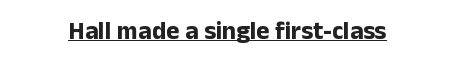
This rendering uses center alignment, leaving both contours irregular but symmetric. This is underlined copy, the kind a proofreader might mark for attention. Observe the ordinary spacing: letters are neighbours, not strangers. Each glyph is drawn with heavy, bold strokes.
